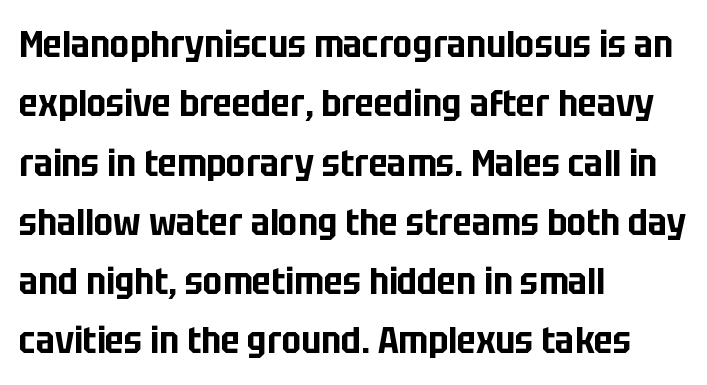
Q: Is the text italic (slanted)? A: No, it is upright.
Q: Is the typeface a serif or a sans-serif typeface? A: Sans-serif.
Q: Is the text underlined? A: No.
Q: How is the paragraph aligned? A: Left-aligned.
Q: Is the spacing between letters normal or unusually wide? A: Normal.
Q: Is the spacing between lines tight, normal or loose? A: Normal.
Q: Width (condensed, normal, or wide)? A: Condensed.
Q: Stroke contrast? A: Low.
Q: x-height? A: Large.
Q: Monospaced? A: No.
